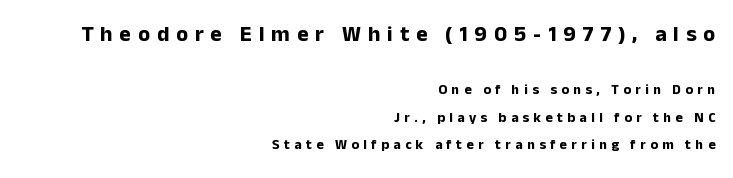
Q: Is the text bold? A: Yes.
Q: Is the text italic (slanted)? A: No, it is upright.
Q: Is the text underlined? A: No.
Q: How is the paragraph aligned? A: Right-aligned.
Q: Is the spacing between letters normal or unusually wide? A: Unusually wide.
Q: Is the spacing between lines tight, normal or loose? A: Loose.
Q: Which block of text is set in a larger size, the first (top) or the second (bottom)? A: The first (top) one.
